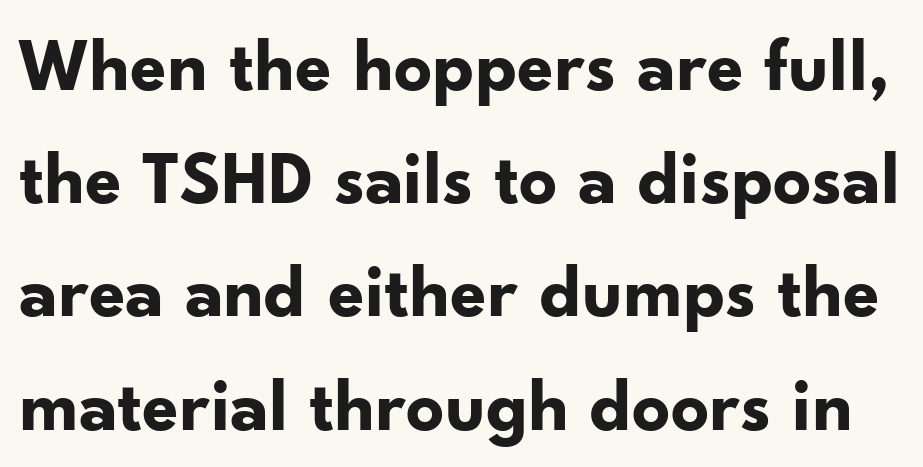
{"serif": "no", "italic": "no", "bold": "yes", "weight": "bold", "width": "normal", "stroke_contrast": "low", "x_height": "small", "monospaced": "no", "underline": "no", "line_spacing": "normal", "line_spacing_ratio": 1.51, "letter_spacing": "normal", "letter_spacing_em": 0.0, "glyph_px": 75}
